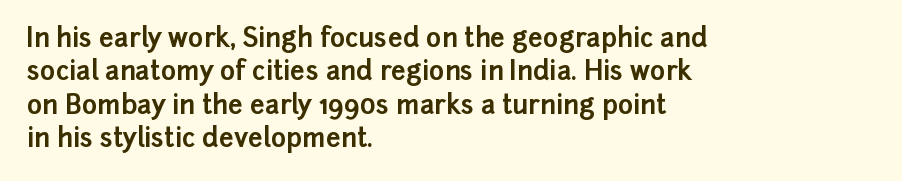
In terms of posture, this sample is upright. Look at the stroke-to-counter ratio: heavy, a bold. Notice how descenders clear the ascenders below comfortably — that's standard leading. The zone under the glyphs is completely vacant. The rendering keeps characters at their native spacing.
